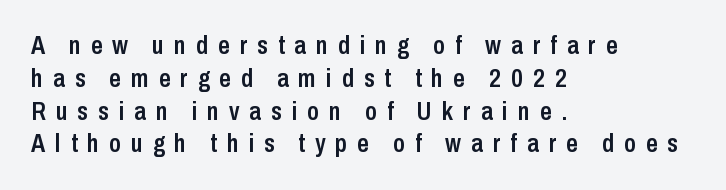
Q: Is the text bold? A: Semi-bold.
Q: Is the text italic (slanted)? A: No, it is upright.
Q: Is the text underlined? A: No.
Q: How is the paragraph aligned? A: Left-aligned.
Q: Is the spacing between letters normal or unusually wide? A: Unusually wide.
Q: Is the spacing between lines tight, normal or loose? A: Normal.
